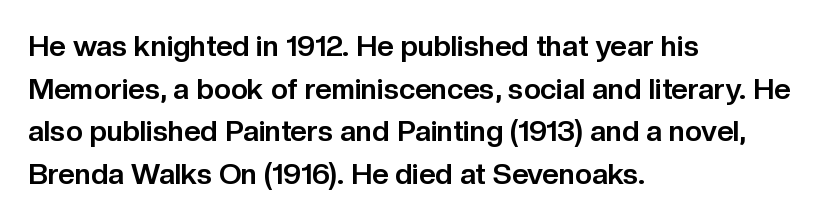
Q: Is the text bold? A: Yes.
Q: Is the text italic (slanted)? A: No, it is upright.
Q: Is the typeface a serif or a sans-serif typeface? A: Sans-serif.
Q: Is the text underlined? A: No.
Q: How is the paragraph aligned? A: Left-aligned.
Q: Is the spacing between letters normal or unusually wide? A: Normal.
Q: Is the spacing between lines tight, normal or loose? A: Normal.
Q: Width (condensed, normal, or wide)? A: Normal.
Q: Stroke contrast? A: Low.
Q: x-height? A: Medium.
Q: Monospaced? A: No.
